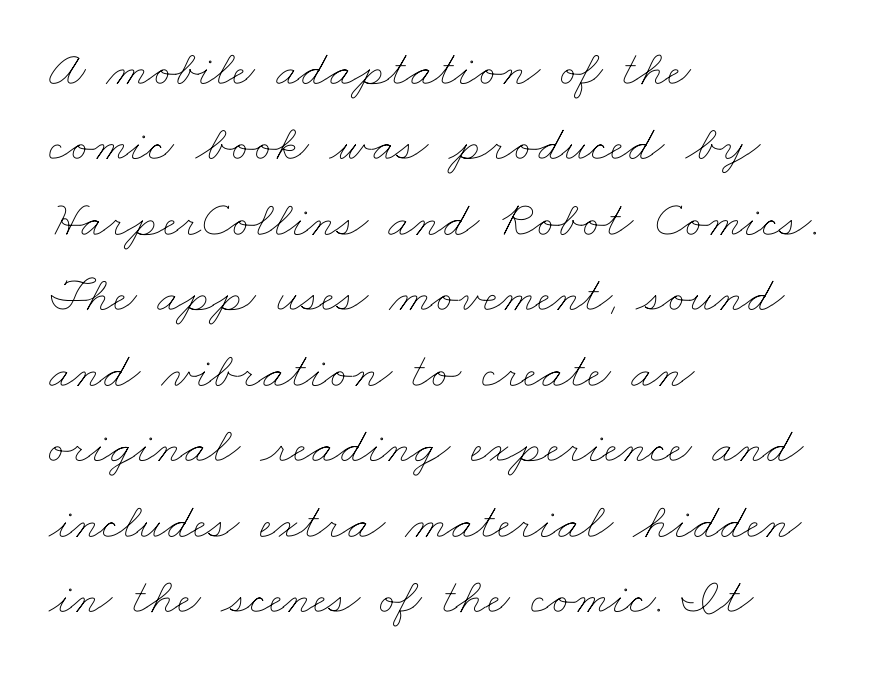
The image shows 51 px thin, wide type; set left-aligned, normal line spacing (1.48x), normal letter spacing, not underlined; low stroke contrast and a small x-height.
